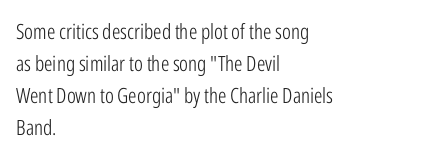
Vertical strokes here are truly vertical. The paragraph has a hard left edge and a soft right edge. The rendering uses a moderate line-height, typical for paragraphs. The cut favours lightness, reaching ordinary text weight at its darkest.
